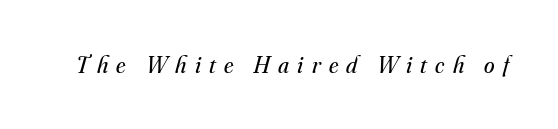
The rendering inserts visible extra space after every character. The lettering tilts uniformly, giving the passage an italic look. The characters are drawn with everyday or finer stroke widths. The area under the type is left untouched.
